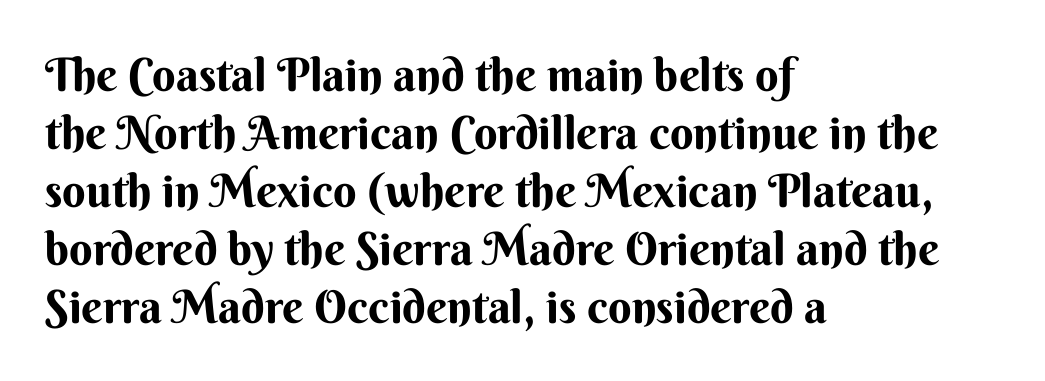
Q: Is the text bold? A: Yes.
Q: Is the text italic (slanted)? A: No, it is upright.
Q: Is the typeface a serif or a sans-serif typeface? A: Sans-serif.
Q: Is the text underlined? A: No.
Q: How is the paragraph aligned? A: Left-aligned.
Q: Is the spacing between letters normal or unusually wide? A: Normal.
Q: Is the spacing between lines tight, normal or loose? A: Normal.
Q: Width (condensed, normal, or wide)? A: Normal.
Q: Stroke contrast? A: Medium.
Q: x-height? A: Small.
Q: Monospaced? A: No.
